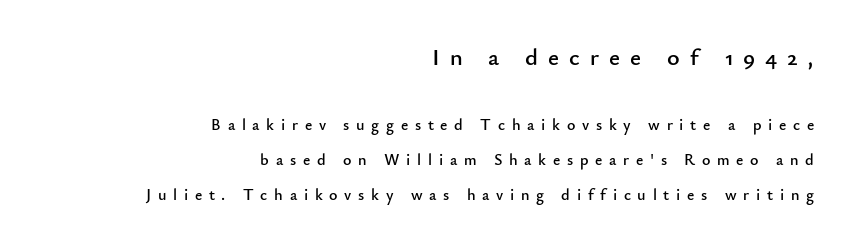
Q: Is the text italic (slanted)? A: No, it is upright.
Q: Is the text underlined? A: No.
Q: How is the paragraph aligned? A: Right-aligned.
Q: Is the spacing between letters normal or unusually wide? A: Unusually wide.
Q: Is the spacing between lines tight, normal or loose? A: Loose.
Q: Which block of text is set in a larger size, the first (top) or the second (bottom)? A: The first (top) one.
